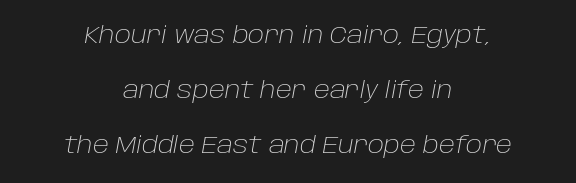
The image shows 24 px text type, italic (leaning right); set centered, loose line spacing (2.3x), normal letter spacing, not underlined.
